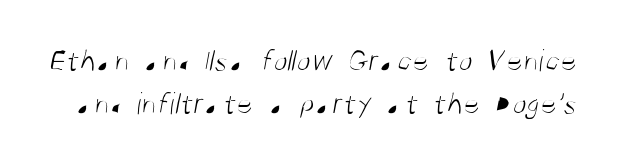
A quiet, ordinary-to-light weight characterises the typeface. The passage shown has conventional tracking throughout. Serifs: no, the terminals of the letterforms are clean. A typesetter would call this proportional, since set widths differ per character.
